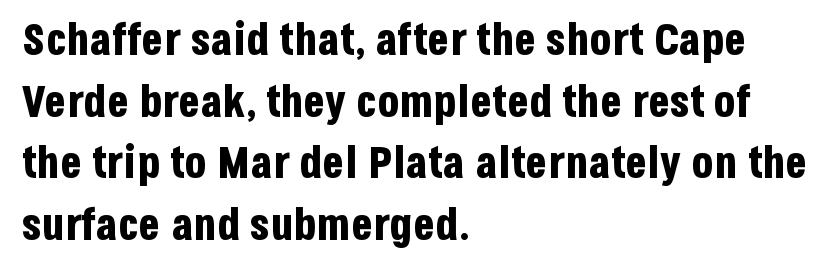
Q: Is the text bold? A: Yes.
Q: Is the text italic (slanted)? A: No, it is upright.
Q: Is the typeface a serif or a sans-serif typeface? A: Sans-serif.
Q: Is the text underlined? A: No.
Q: How is the paragraph aligned? A: Left-aligned.
Q: Is the spacing between letters normal or unusually wide? A: Normal.
Q: Is the spacing between lines tight, normal or loose? A: Normal.
Q: Width (condensed, normal, or wide)? A: Condensed.
Q: Stroke contrast? A: Low.
Q: x-height? A: Large.
Q: Monospaced? A: No.
